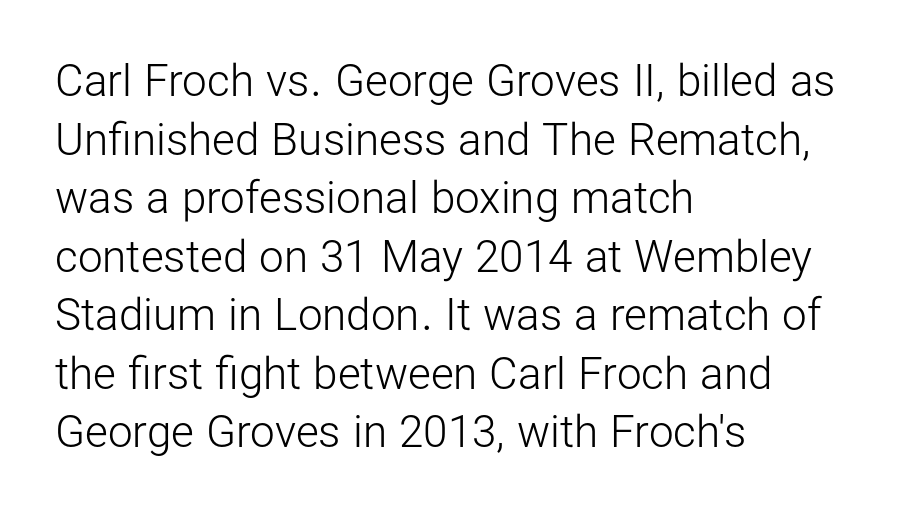
{"serif": "no", "italic": "no", "bold": "no", "weight": "light", "width": "normal", "stroke_contrast": "low", "x_height": "medium", "monospaced": "no", "underline": "no", "align": "left", "line_spacing": "normal", "line_spacing_ratio": 1.33, "letter_spacing": "normal", "letter_spacing_em": 0.0, "glyph_px": 44}
